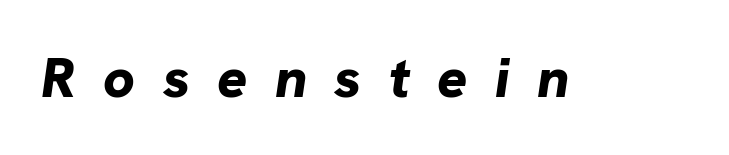
{"italic": "yes", "lean": "right", "slant_degrees": 8, "bold": "yes", "weight": "bold", "width": "normal", "stroke_contrast": "low", "x_height": "medium", "monospaced": "no", "underline": "no", "letter_spacing": "wide", "letter_spacing_em": 0.49, "glyph_px": 56}
